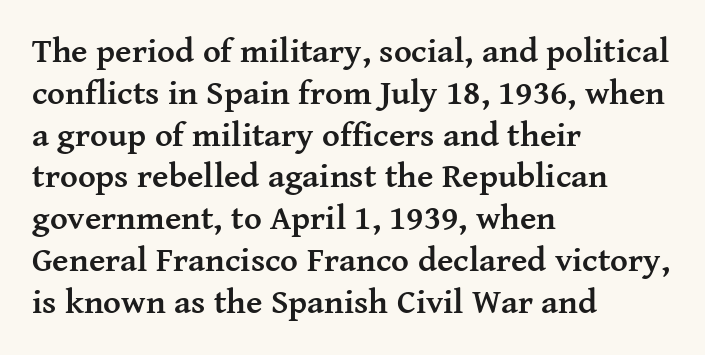
The image shows 34 px semibold serif type, upright; set left-aligned, line spacing 1.23x, normal letter spacing, not underlined; medium stroke contrast and a medium x-height.
